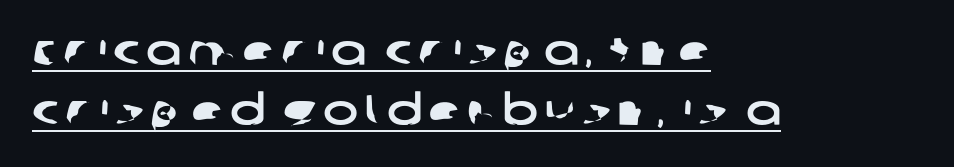
Q: Is the typeface a serif or a sans-serif typeface? A: Sans-serif.
Q: Is the text underlined? A: Yes.
Q: How is the paragraph aligned? A: Left-aligned.
Q: Is the spacing between lines tight, normal or loose? A: Normal.
Q: Width (condensed, normal, or wide)? A: Wide.
Q: Stroke contrast? A: Low.
Q: x-height? A: Large.
Q: Monospaced? A: No.
